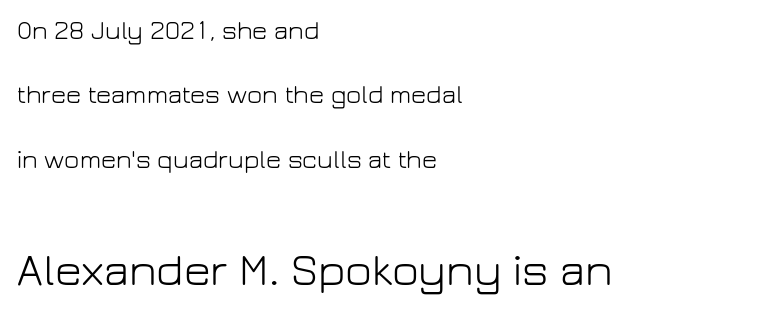
Q: Is the text bold? A: No.
Q: Is the text italic (slanted)? A: No, it is upright.
Q: Is the typeface a serif or a sans-serif typeface? A: Sans-serif.
Q: Is the text underlined? A: No.
Q: How is the paragraph aligned? A: Left-aligned.
Q: Is the spacing between letters normal or unusually wide? A: Normal.
Q: Is the spacing between lines tight, normal or loose? A: Loose.
Q: Which block of text is set in a larger size, the first (top) or the second (bottom)? A: The second (bottom) one.
Q: Width (condensed, normal, or wide)? A: Normal.
Q: Stroke contrast? A: Low.
Q: x-height? A: Medium.
Q: Monospaced? A: No.
